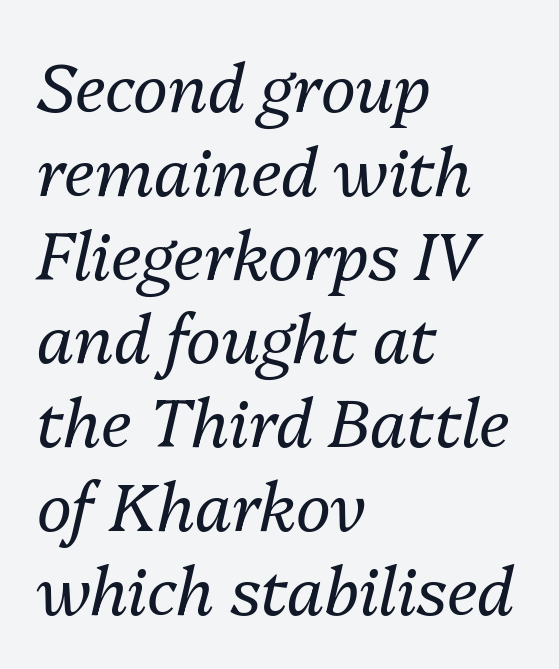
The image shows 66 px regular-weight type, italic (leaning right); set left-aligned, normal line spacing (1.27x), normal letter spacing, not underlined; medium stroke contrast and a medium x-height.
